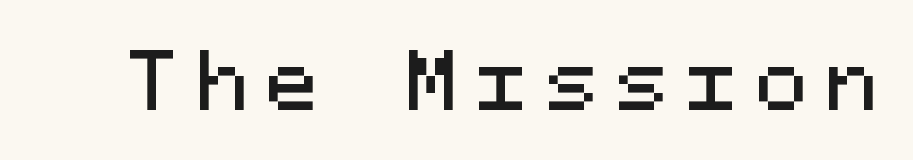
{"serif": "no", "italic": "no", "width": "normal", "stroke_contrast": "medium", "x_height": "medium", "monospaced": "yes", "underline": "no", "letter_spacing": "wide", "letter_spacing_em": 0.23, "glyph_px": 78}
